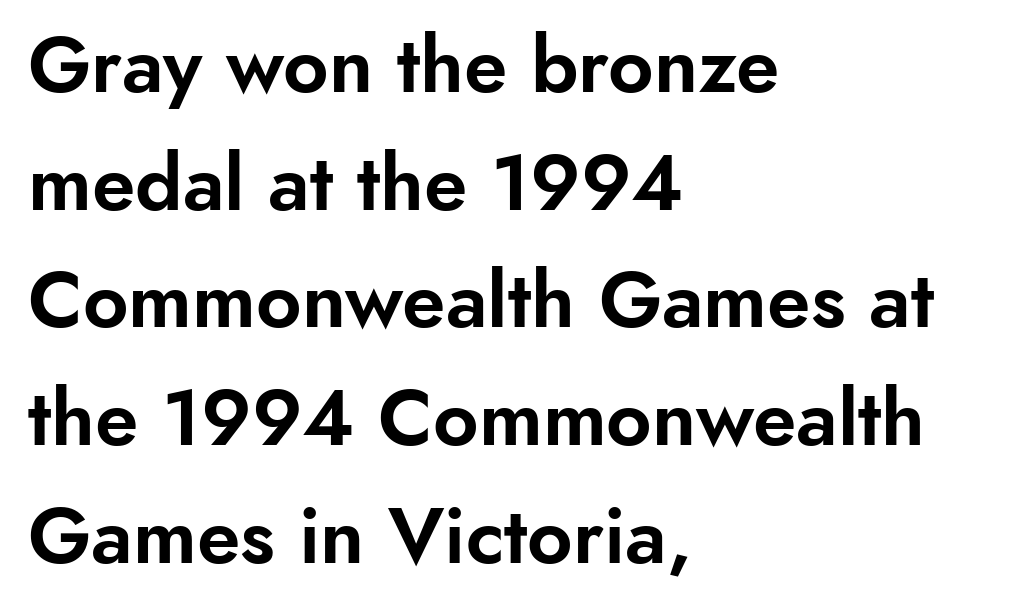
The image shows 79 px sans-serif type, upright; set left-aligned, normal line spacing (1.49x), normal letter spacing, not underlined; low stroke contrast and a small x-height.
